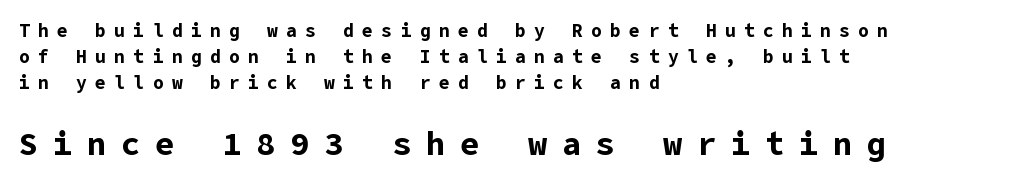
Q: Is the text bold? A: Yes.
Q: Is the text italic (slanted)? A: No, it is upright.
Q: Is the typeface a serif or a sans-serif typeface? A: Sans-serif.
Q: Is the text underlined? A: No.
Q: How is the paragraph aligned? A: Left-aligned.
Q: Is the spacing between letters normal or unusually wide? A: Unusually wide.
Q: Is the spacing between lines tight, normal or loose? A: Normal.
Q: Which block of text is set in a larger size, the first (top) or the second (bottom)? A: The second (bottom) one.
Q: Width (condensed, normal, or wide)? A: Normal.
Q: Stroke contrast? A: Low.
Q: x-height? A: Medium.
